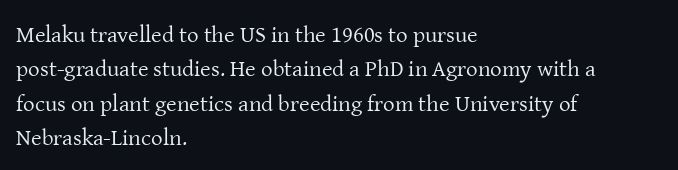
The vertical gap from one line to the next is medium. These lines were composed using upright roman letters. Horizontal alignment here is leftward, the default for most running prose. The gaps between neighbouring characters are ordinary and unremarkable. Weight: regular or lighter.
